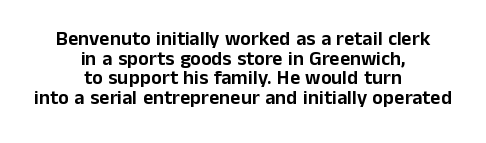
Q: Is the text italic (slanted)? A: No, it is upright.
Q: Is the text underlined? A: No.
Q: How is the paragraph aligned? A: Centered.
Q: Is the spacing between letters normal or unusually wide? A: Normal.
Q: Is the spacing between lines tight, normal or loose? A: Tight.
